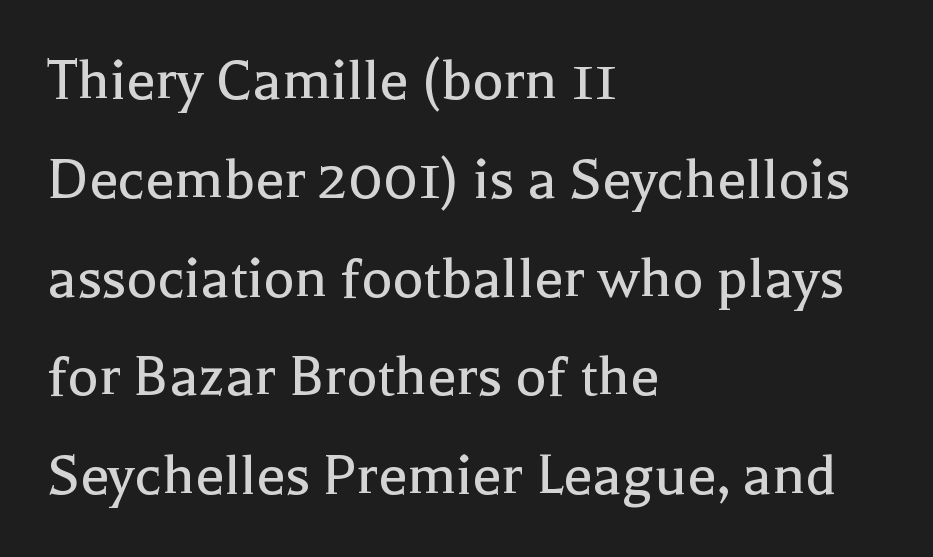
{"serif": "yes", "italic": "no", "bold": "no", "weight": "regular", "width": "normal", "x_height": "medium", "monospaced": "no", "underline": "no", "align": "left", "line_spacing": "normal", "line_spacing_ratio": 1.52, "letter_spacing": "normal", "letter_spacing_em": 0.0, "glyph_px": 65}
